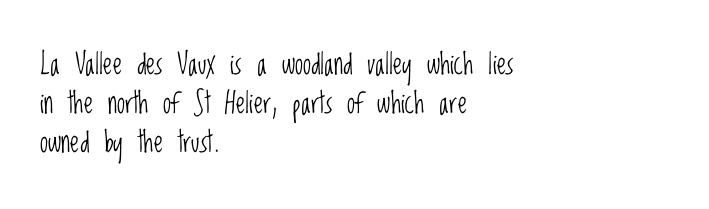
On a weight scale, this lands at 450 or below. Note: no serifs on the glyphs. The rendering uses a moderate line-height, typical for paragraphs. Teacher's note: observe the even left margin — that is flush-left alignment. Descenders are the only things crossing below the line.
